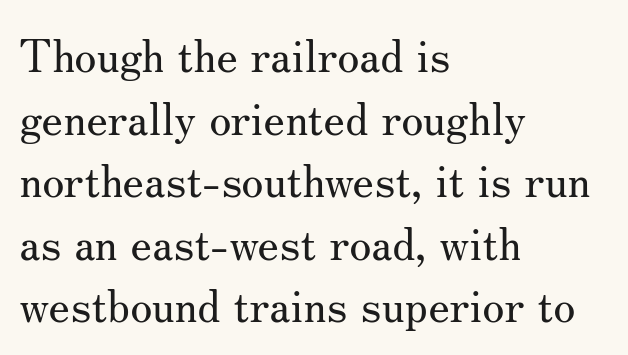
{"serif": "yes", "italic": "no", "bold": "no", "weight": "regular", "width": "normal", "stroke_contrast": "medium", "x_height": "small", "monospaced": "no", "underline": "no", "align": "left", "line_spacing": "normal", "line_spacing_ratio": 1.39, "letter_spacing": "normal", "letter_spacing_em": 0.0, "glyph_px": 45}
